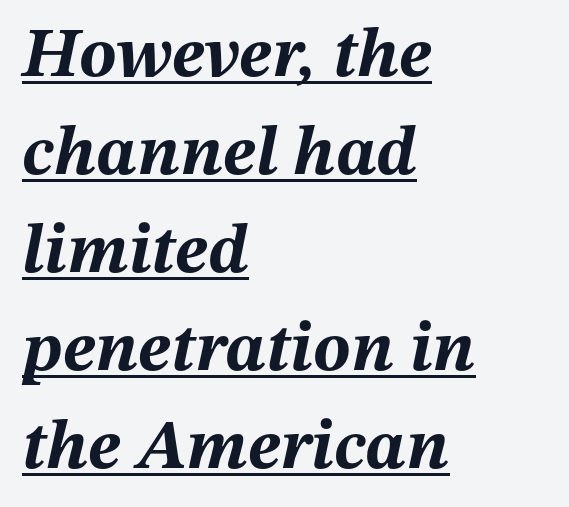
{"italic": "yes", "lean": "right", "slant_degrees": 12, "bold": "yes", "weight": "bold", "width": "normal", "stroke_contrast": "medium", "x_height": "medium", "monospaced": "no", "underline": "yes", "align": "left", "line_spacing": "normal", "line_spacing_ratio": 1.4, "letter_spacing": "normal", "letter_spacing_em": 0.0, "glyph_px": 70}
